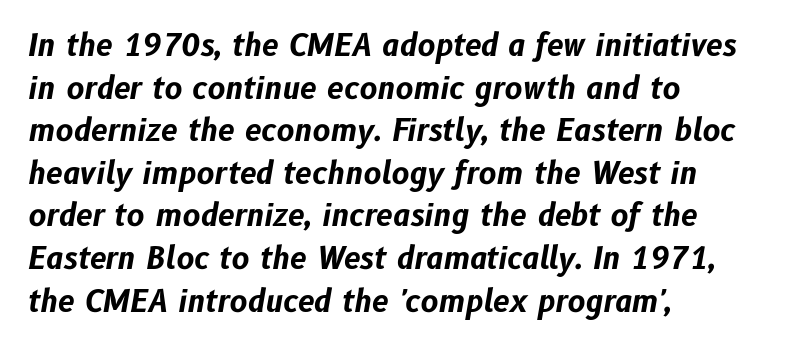
The image shows 30 px bold type, italic (leaning right); set left-aligned, normal line spacing (1.42x), normal letter spacing, not underlined; low stroke contrast and a medium x-height.
